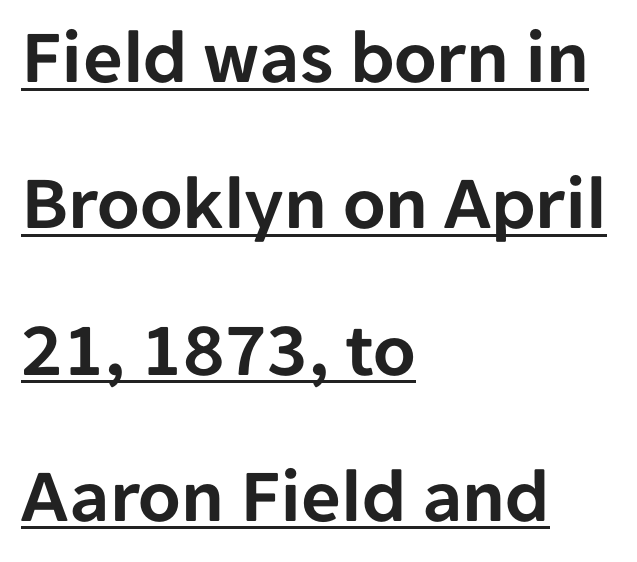
Q: Is the text italic (slanted)? A: No, it is upright.
Q: Is the typeface a serif or a sans-serif typeface? A: Sans-serif.
Q: Is the text underlined? A: Yes.
Q: How is the paragraph aligned? A: Left-aligned.
Q: Is the spacing between letters normal or unusually wide? A: Normal.
Q: Is the spacing between lines tight, normal or loose? A: Loose.
Q: Width (condensed, normal, or wide)? A: Normal.
Q: Stroke contrast? A: Low.
Q: x-height? A: Medium.
Q: Monospaced? A: No.
